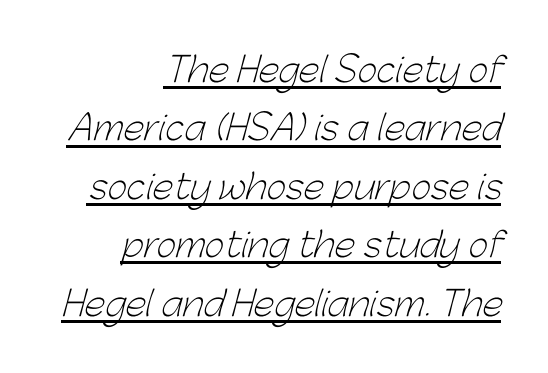
The image shows 34 px light sans-serif type; set right-aligned, line spacing 1.72x, normal letter spacing, underlined; low stroke contrast and a medium x-height.
